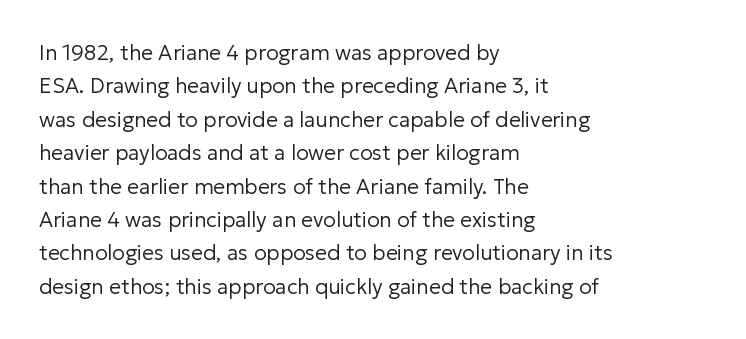
The image shows 21 px text type, upright; set left-aligned, normal line spacing (1.59x), normal letter spacing, not underlined.
